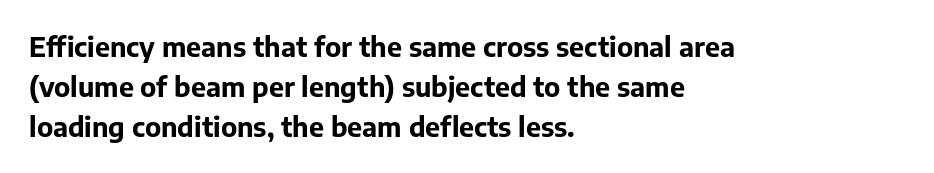
The image shows 27 px bold type, upright; set left-aligned, normal line spacing (1.49x), normal letter spacing, not underlined.
